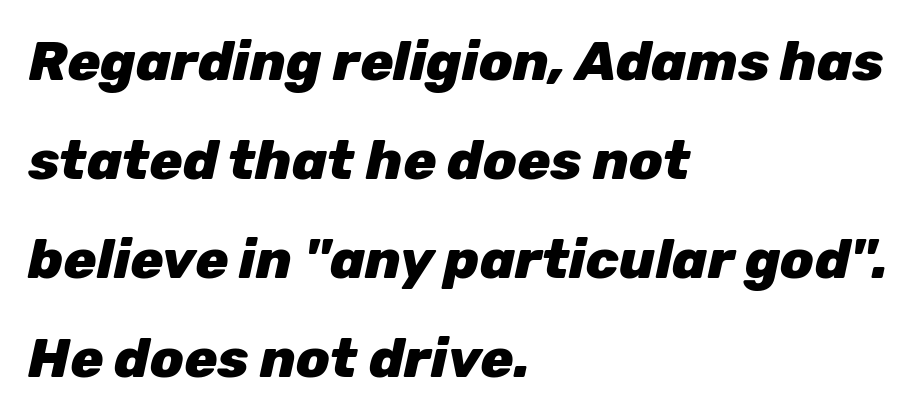
{"italic": "yes", "lean": "right", "slant_degrees": 12, "bold": "yes", "weight": "heavy", "width": "normal", "stroke_contrast": "low", "x_height": "medium", "monospaced": "no", "underline": "no", "align": "left", "line_spacing_ratio": 1.8, "letter_spacing": "normal", "letter_spacing_em": 0.0, "glyph_px": 55}
